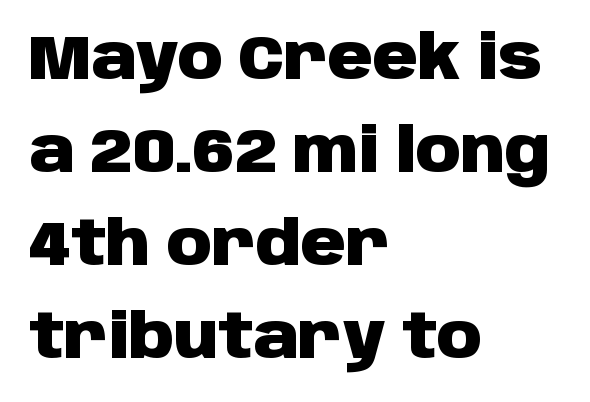
Q: Is the text bold? A: Yes.
Q: Is the text italic (slanted)? A: No, it is upright.
Q: Is the typeface a serif or a sans-serif typeface? A: Sans-serif.
Q: Is the text underlined? A: No.
Q: How is the paragraph aligned? A: Left-aligned.
Q: Is the spacing between letters normal or unusually wide? A: Normal.
Q: Is the spacing between lines tight, normal or loose? A: Normal.
Q: Width (condensed, normal, or wide)? A: Normal.
Q: Stroke contrast? A: Low.
Q: x-height? A: Large.
Q: Monospaced? A: No.
